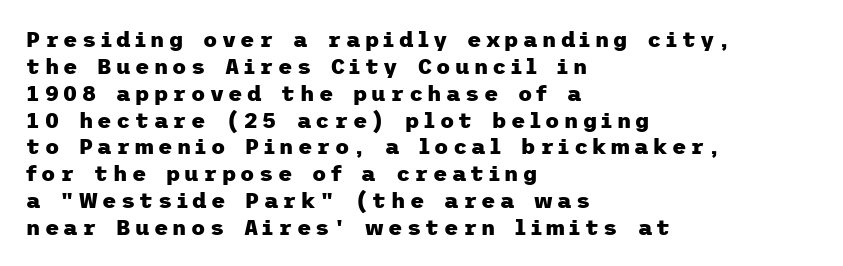
{"italic": "no", "bold": "yes", "underline": "no", "align": "left", "line_spacing_ratio": 1.22, "letter_spacing": "wide", "letter_spacing_em": 0.2, "glyph_px": 22}
